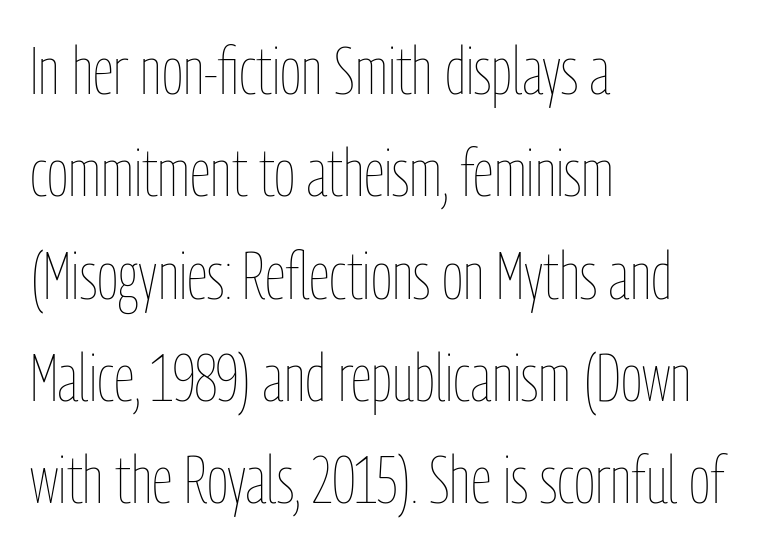
The image shows 66 px thin, condensed type, upright; set left-aligned, normal line spacing (1.55x), normal letter spacing, not underlined; low stroke contrast and a medium x-height.
